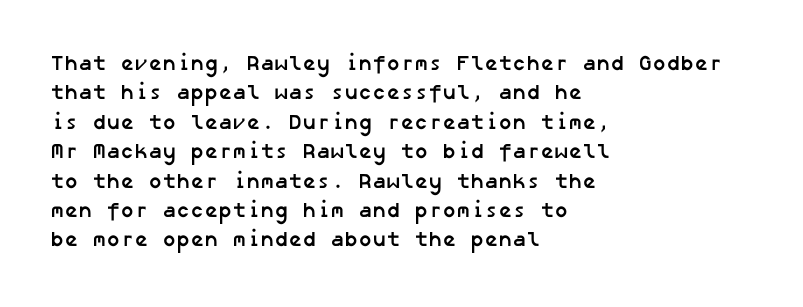
Quick note: interline space is typical. These lines are set flush left with a ragged right edge. Nothing unusual about the tracking: characters are spaced as the font intends. Decoration check: the copy has no underline. Heavy, bold letterforms.
